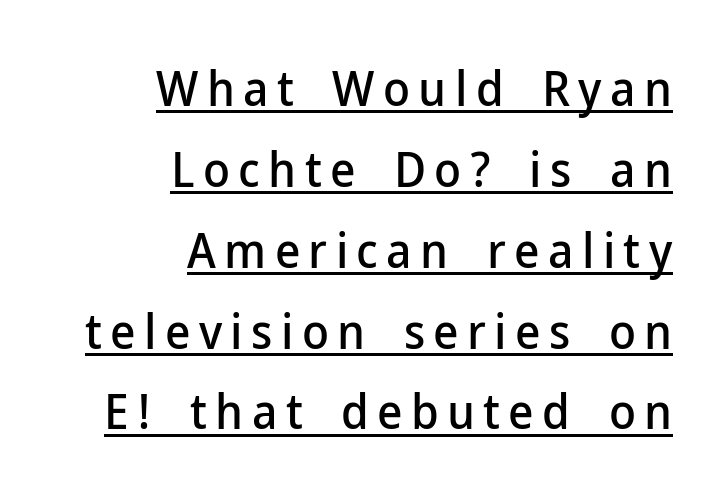
The image shows 49 px sans-serif type, upright; set right-aligned, normal line spacing (1.65x), underlined; low stroke contrast and a medium x-height.
